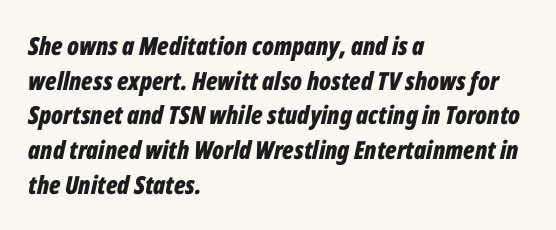
Q: Is the text bold? A: Yes.
Q: Is the text italic (slanted)? A: Yes, it leans right by about 12 degrees.
Q: Is the text underlined? A: No.
Q: How is the paragraph aligned? A: Left-aligned.
Q: Is the spacing between letters normal or unusually wide? A: Normal.
Q: Is the spacing between lines tight, normal or loose? A: Normal.
